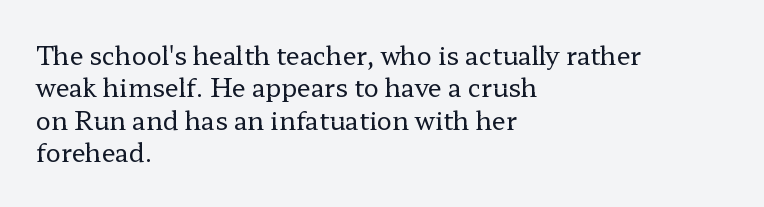
The words here are not underlined. Whoever set this chose a conventional vertical rhythm. Honestly, the letter spacing is just normal — you wouldn't notice it. Tall strokes in this sample are plumb rather than angled. Compared with a centered layout, this one pins lines to the left instead. The weight tops out at a normal text grade.
